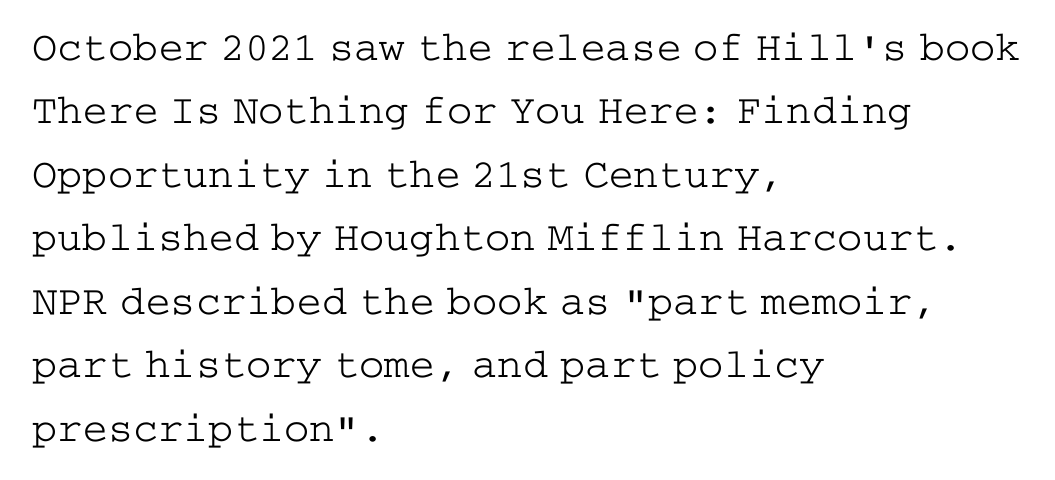
Here the glyphs are tracked normally, forming tight word shapes. The font sits on the lighter half of the weight spectrum, regular included. Reading down the block, your eye returns to a fixed left position each line. These lines are composed in type with serifs. Posture: upright roman.
